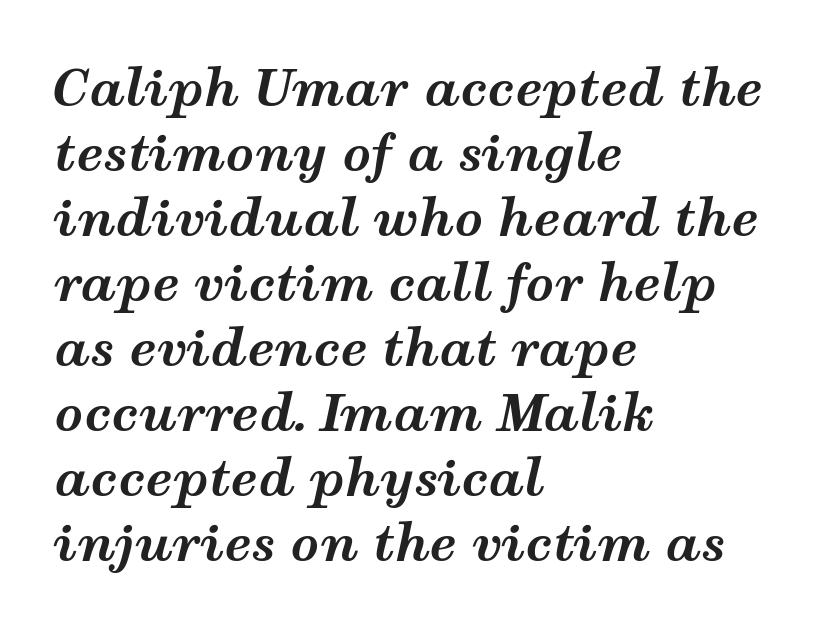
The image shows 50 px bold, wide type, italic (leaning right); set left-aligned, normal line spacing (1.3x), normal letter spacing, not underlined; medium stroke contrast and a medium x-height.
